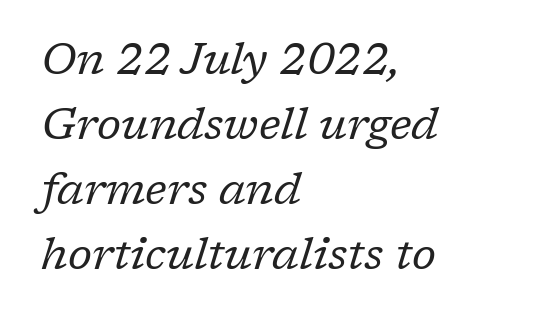
The face used here has a pronounced slope to its letters. The letters advance in unequal steps, a hallmark of proportional type. The specimen omits any rule beneath the text block's lines. Inter-character spacing is left at the font's built-in metrics. The setting favours the left margin, as ordinary paragraphs usually do.
